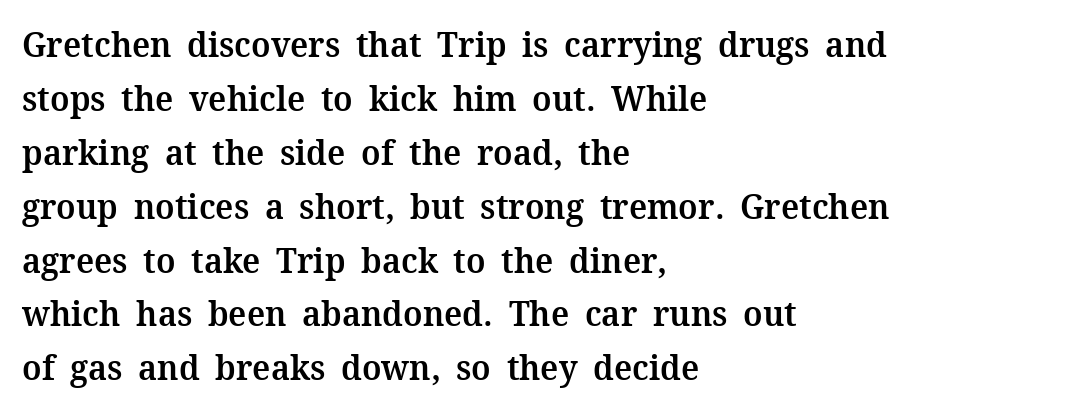
Unlike italic type, these characters show no tilt at all. The line-height multiplier appears to be the usual default. Plain, unruled lines of type. The glyphs have the mass of a demibold cut, below bold. Words appear dense and cohesive because spacing is normal.
